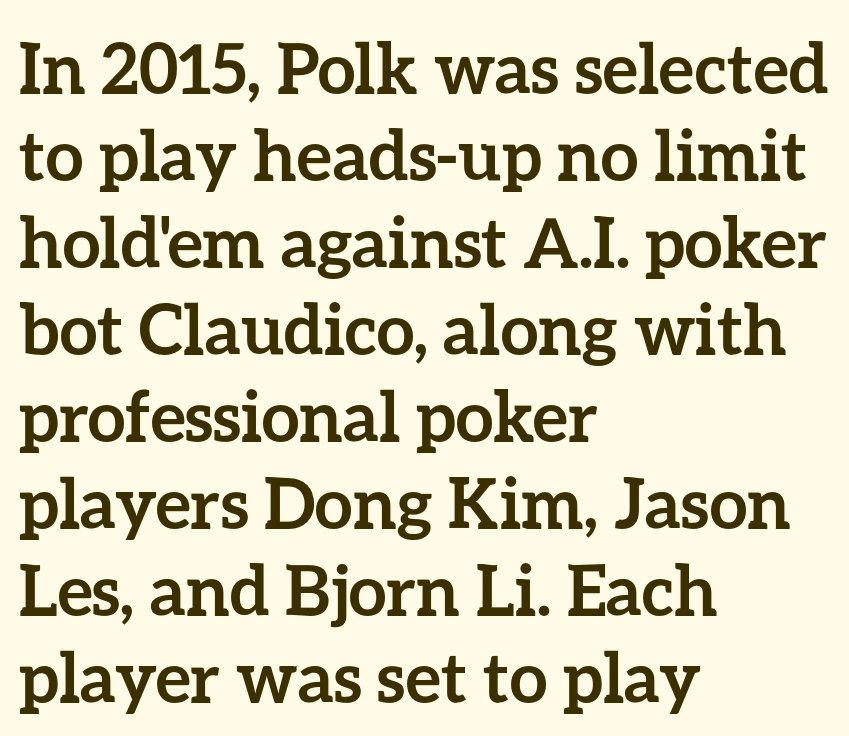
Emphasis by weight is at full strength: bold. The letters stand upright; this is a roman face. The strip under each line holds only bare page. Normally led — the rows are evenly, conventionally spaced. Notice how the passage keeps a crisp vertical edge on the left only. The face used here is proportionally spaced, like ordinary book or web type.
